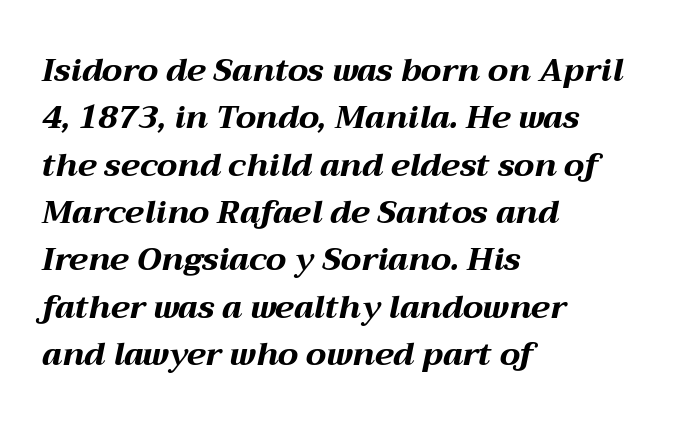
{"italic": "yes", "lean": "right", "slant_degrees": 12, "bold": "yes", "weight": "bold", "width": "wide", "stroke_contrast": "medium", "x_height": "medium", "monospaced": "no", "underline": "no", "align": "left", "line_spacing": "normal", "line_spacing_ratio": 1.48, "letter_spacing": "normal", "letter_spacing_em": 0.0, "glyph_px": 32}
